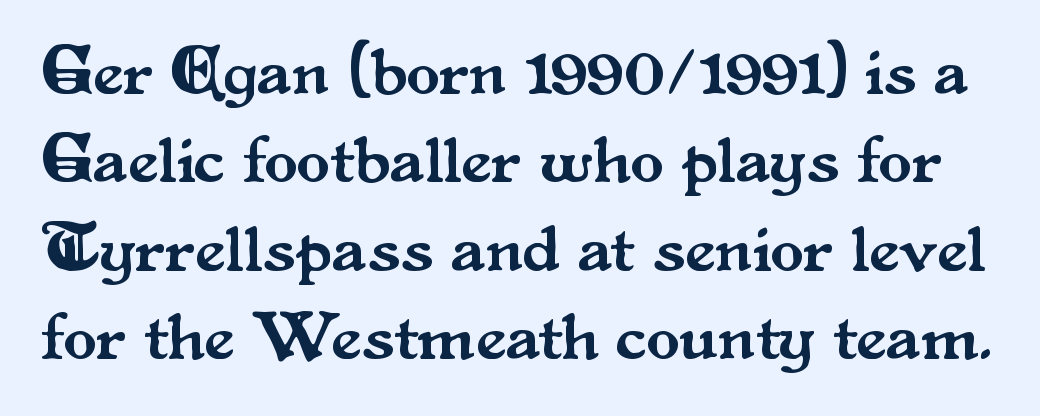
{"serif": "yes", "italic": "no", "width": "normal", "stroke_contrast": "medium", "x_height": "small", "monospaced": "no", "underline": "no", "line_spacing": "normal", "line_spacing_ratio": 1.3, "letter_spacing": "normal", "letter_spacing_em": 0.0, "glyph_px": 68}
